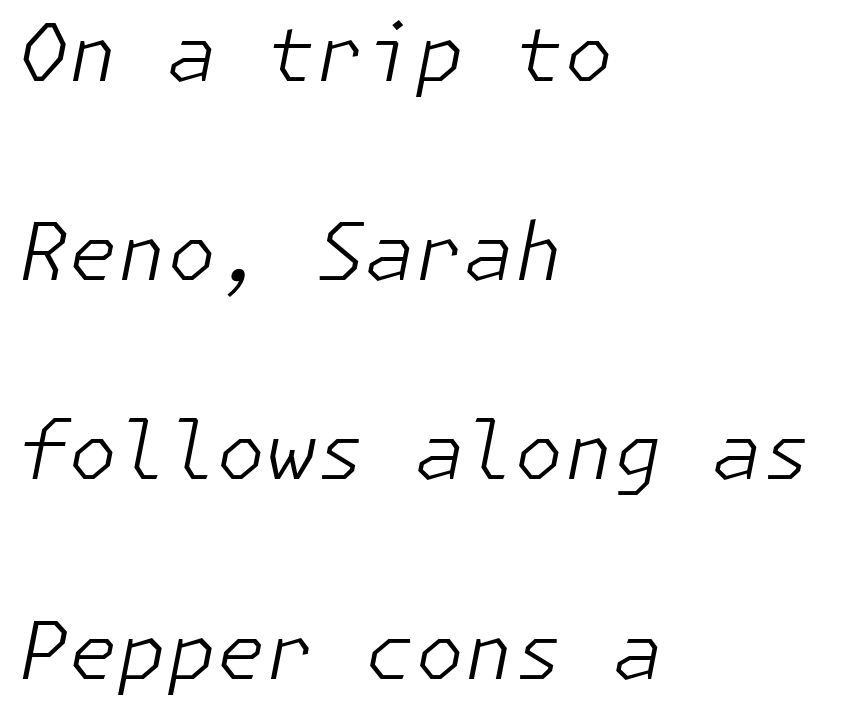
{"italic": "yes", "lean": "right", "slant_degrees": 11, "bold": "no", "weight": "light", "width": "normal", "stroke_contrast": "low", "x_height": "medium", "underline": "no", "align": "left", "line_spacing": "loose", "line_spacing_ratio": 2.49, "letter_spacing": "normal", "letter_spacing_em": 0.0, "glyph_px": 80}
